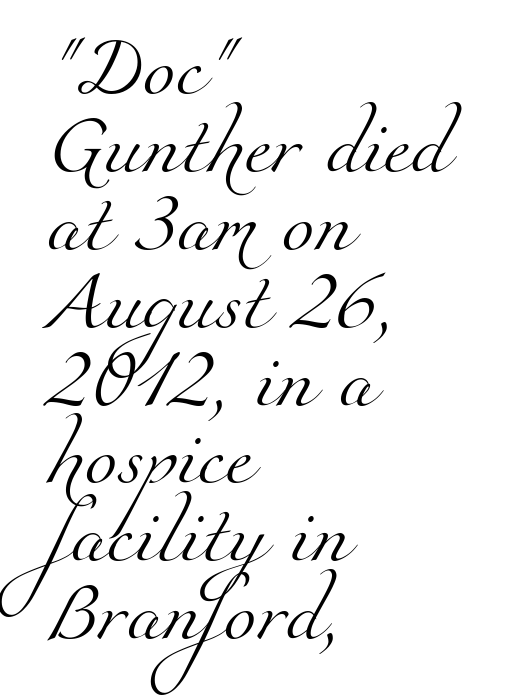
The image shows 59 px light serif type; set left-aligned, normal line spacing (1.32x), normal letter spacing, not underlined; medium stroke contrast and a small x-height.
